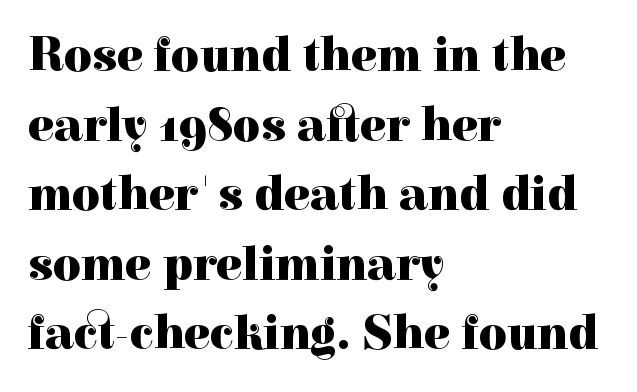
Q: Is the text bold? A: Yes.
Q: Is the text italic (slanted)? A: No, it is upright.
Q: Is the typeface a serif or a sans-serif typeface? A: Serif.
Q: Is the text underlined? A: No.
Q: How is the paragraph aligned? A: Left-aligned.
Q: Is the spacing between letters normal or unusually wide? A: Normal.
Q: Is the spacing between lines tight, normal or loose? A: Normal.
Q: Width (condensed, normal, or wide)? A: Normal.
Q: x-height? A: Medium.
Q: Monospaced? A: No.
